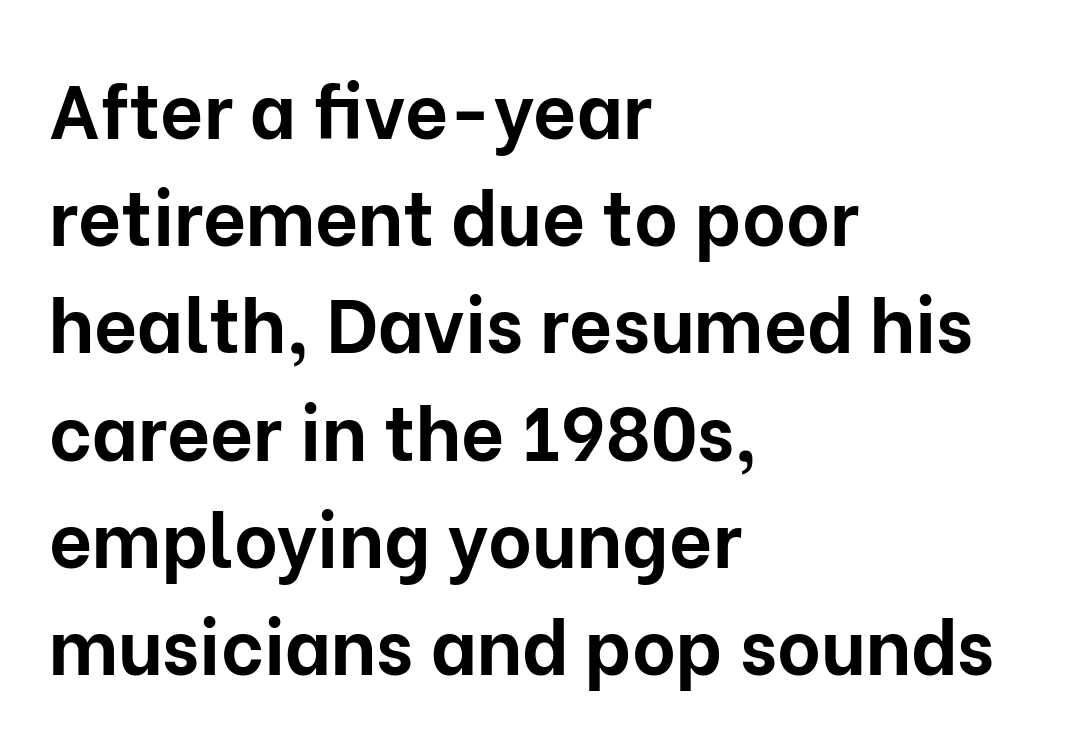
Any mark beneath the type? The region is blank. The rendering uses a moderate line-height, typical for paragraphs. Is the block centered? No — it sits flush against the left margin. Rendered with straight, roman letterforms.
